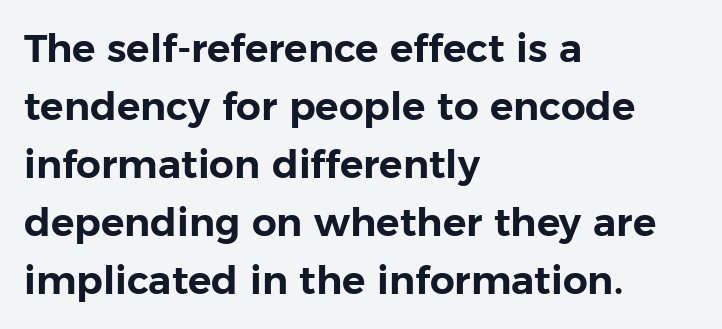
Q: Is the text italic (slanted)? A: No, it is upright.
Q: Is the typeface a serif or a sans-serif typeface? A: Sans-serif.
Q: Is the text underlined? A: No.
Q: How is the paragraph aligned? A: Left-aligned.
Q: Is the spacing between letters normal or unusually wide? A: Normal.
Q: Is the spacing between lines tight, normal or loose? A: Normal.
Q: Width (condensed, normal, or wide)? A: Normal.
Q: Stroke contrast? A: Low.
Q: x-height? A: Medium.
Q: Monospaced? A: No.
